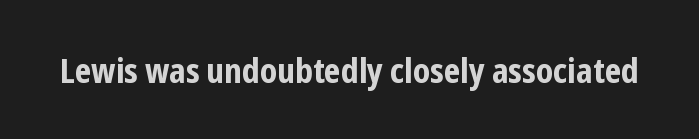
{"serif": "no", "italic": "no", "bold": "yes", "weight": "bold", "width": "condensed", "stroke_contrast": "low", "x_height": "medium", "monospaced": "no", "underline": "no", "letter_spacing": "normal", "letter_spacing_em": 0.0, "glyph_px": 34}
